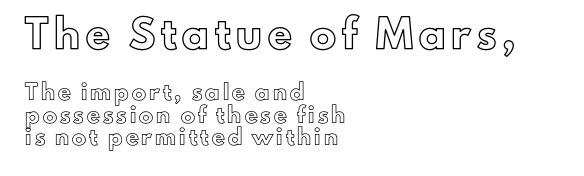
The image shows 26 px text type, upright; set left-aligned, normal line spacing (1.6x), unusually wide letter spacing (+0.23 em), not underlined; the first (top) block is 1.86x larger.
